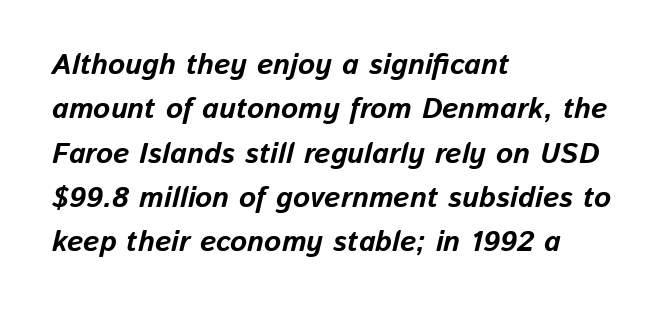
The image shows 29 px bold type, italic (leaning right); set left-aligned, normal line spacing (1.53x), normal letter spacing, not underlined; low stroke contrast and a medium x-height.
